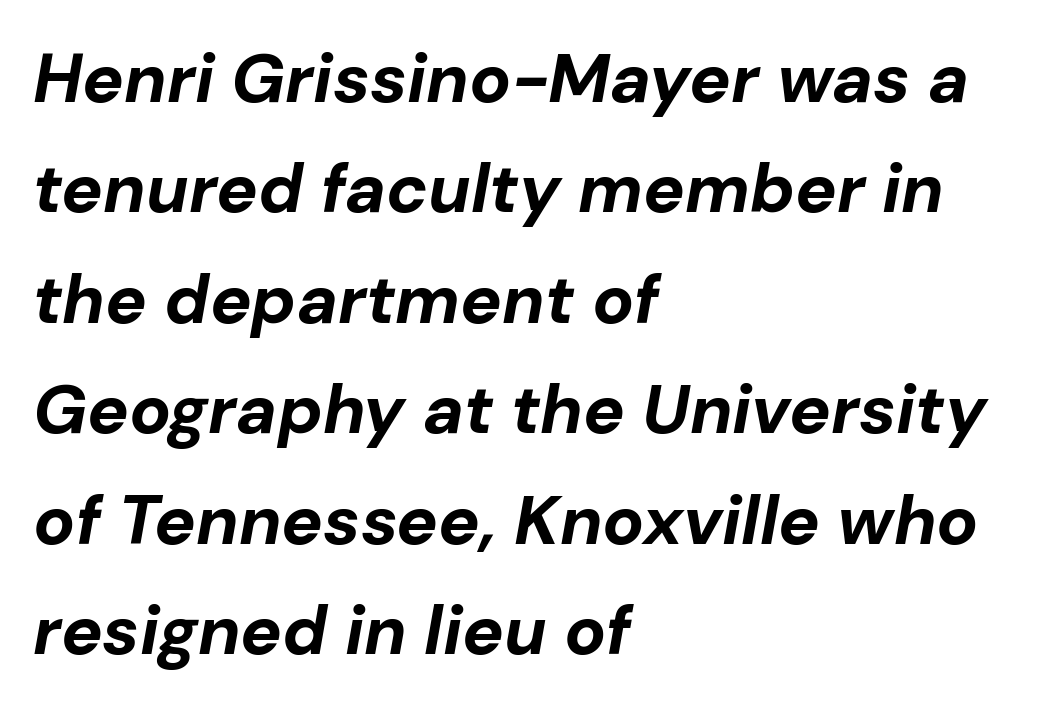
{"italic": "yes", "lean": "right", "slant_degrees": 10, "bold": "yes", "weight": "bold", "width": "normal", "stroke_contrast": "low", "x_height": "medium", "monospaced": "no", "underline": "no", "align": "left", "line_spacing": "normal", "line_spacing_ratio": 1.6, "letter_spacing": "normal", "letter_spacing_em": 0.0, "glyph_px": 69}
